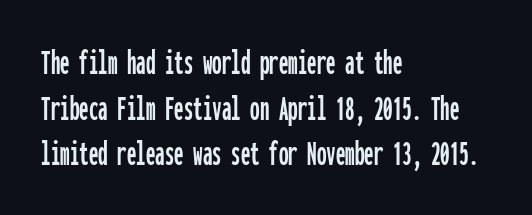
The image shows 38 px condensed sans-serif type, upright, monospaced; set left-aligned, line spacing 1.2x, normal letter spacing, not underlined; low stroke contrast and a medium x-height.
